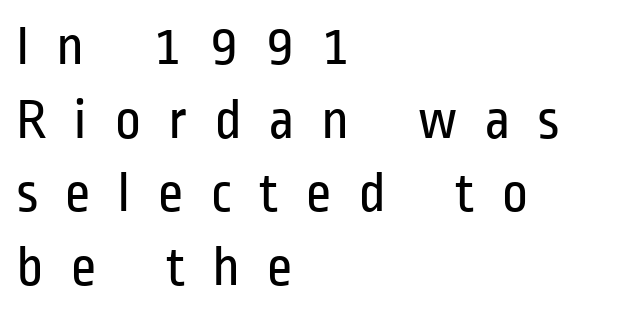
{"serif": "no", "italic": "no", "bold": "no", "weight": "regular", "width": "condensed", "stroke_contrast": "low", "x_height": "medium", "monospaced": "no", "underline": "no", "align": "left", "line_spacing": "normal", "line_spacing_ratio": 1.29, "letter_spacing": "wide", "letter_spacing_em": 0.46, "glyph_px": 57}
